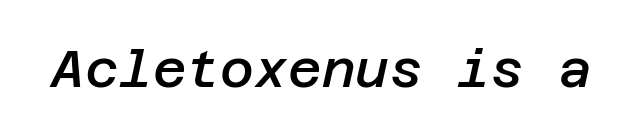
{"italic": "yes", "lean": "right", "slant_degrees": 12, "bold": "semi", "weight": "semibold", "width": "normal", "stroke_contrast": "low", "x_height": "large", "underline": "no", "letter_spacing": "normal", "letter_spacing_em": 0.0, "glyph_px": 52}
